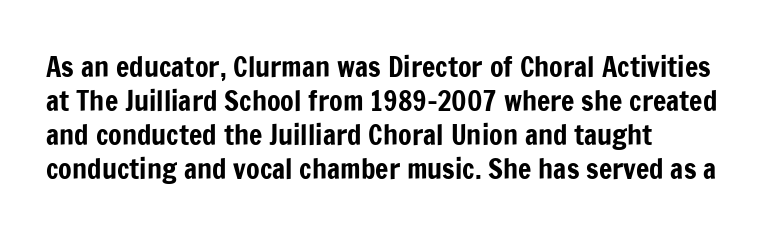
{"serif": "no", "italic": "no", "width": "condensed", "stroke_contrast": "low", "x_height": "medium", "monospaced": "no", "underline": "no", "align": "left", "line_spacing_ratio": 1.22, "letter_spacing": "normal", "letter_spacing_em": 0.0, "glyph_px": 28}
